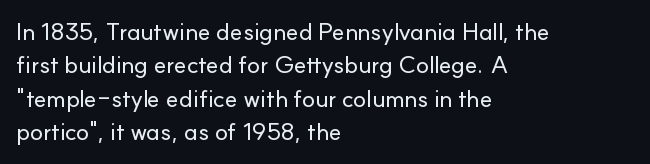
The image shows 24 px text type, upright; set left-aligned, normal line spacing (1.39x), normal letter spacing, not underlined.
